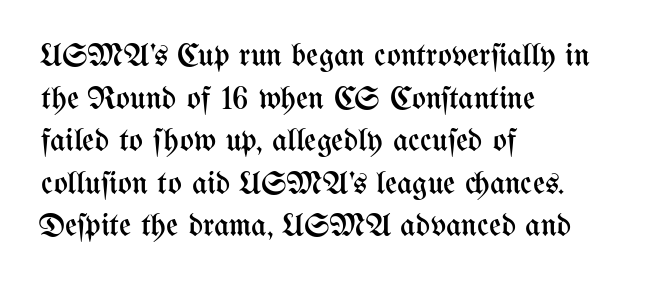
The image shows 33 px regular-weight, condensed type, upright; set left-aligned, normal line spacing (1.29x), normal letter spacing, not underlined; medium stroke contrast and a medium x-height.
